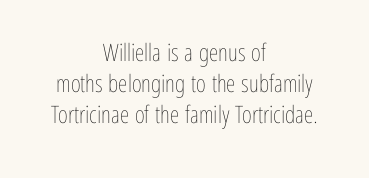
Q: Is the text bold? A: No.
Q: Is the text italic (slanted)? A: No, it is upright.
Q: Is the text underlined? A: No.
Q: How is the paragraph aligned? A: Centered.
Q: Is the spacing between letters normal or unusually wide? A: Normal.
Q: Is the spacing between lines tight, normal or loose? A: Normal.
